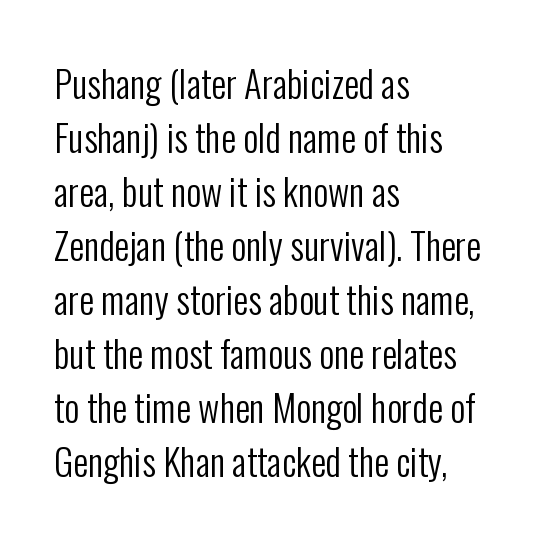
The image shows 37 px regular-weight, condensed sans-serif type, upright; set left-aligned, normal line spacing (1.46x), normal letter spacing, not underlined; low stroke contrast and a medium x-height.
